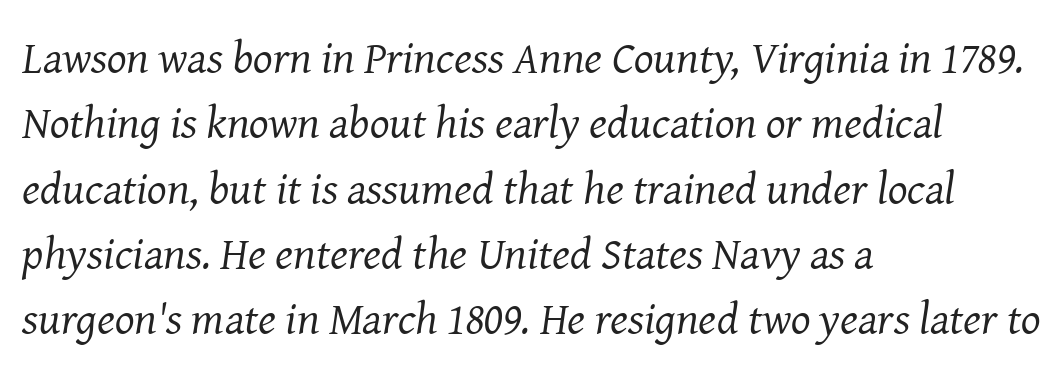
{"serif": "yes", "italic": "yes", "lean": "right", "slant_degrees": 8, "bold": "no", "weight": "regular", "width": "normal", "stroke_contrast": "medium", "x_height": "medium", "monospaced": "no", "underline": "no", "align": "left", "line_spacing": "normal", "line_spacing_ratio": 1.42, "letter_spacing": "normal", "letter_spacing_em": 0.0, "glyph_px": 46}
